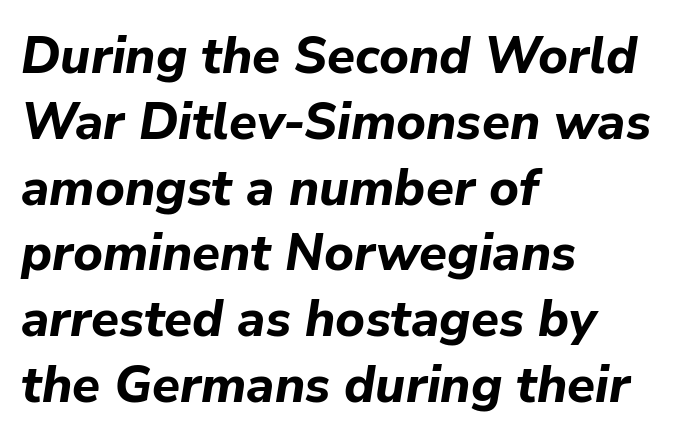
Q: Is the text bold? A: Yes.
Q: Is the text italic (slanted)? A: Yes, it leans right by about 9 degrees.
Q: Is the text underlined? A: No.
Q: How is the paragraph aligned? A: Left-aligned.
Q: Is the spacing between letters normal or unusually wide? A: Normal.
Q: Is the spacing between lines tight, normal or loose? A: Normal.
Q: Width (condensed, normal, or wide)? A: Normal.
Q: Stroke contrast? A: Low.
Q: x-height? A: Medium.
Q: Monospaced? A: No.
